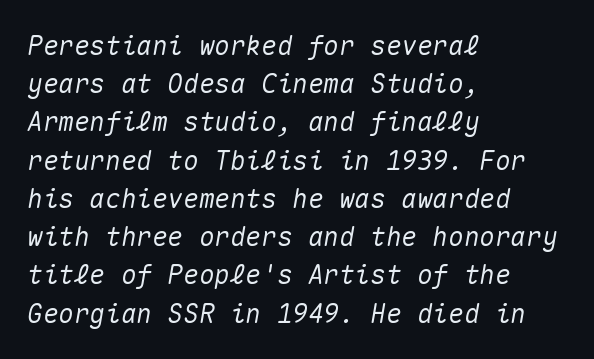
Q: Is the text italic (slanted)? A: Yes, it leans right by about 10 degrees.
Q: Is the text underlined? A: No.
Q: How is the paragraph aligned? A: Left-aligned.
Q: Is the spacing between letters normal or unusually wide? A: Normal.
Q: Is the spacing between lines tight, normal or loose? A: Normal.
